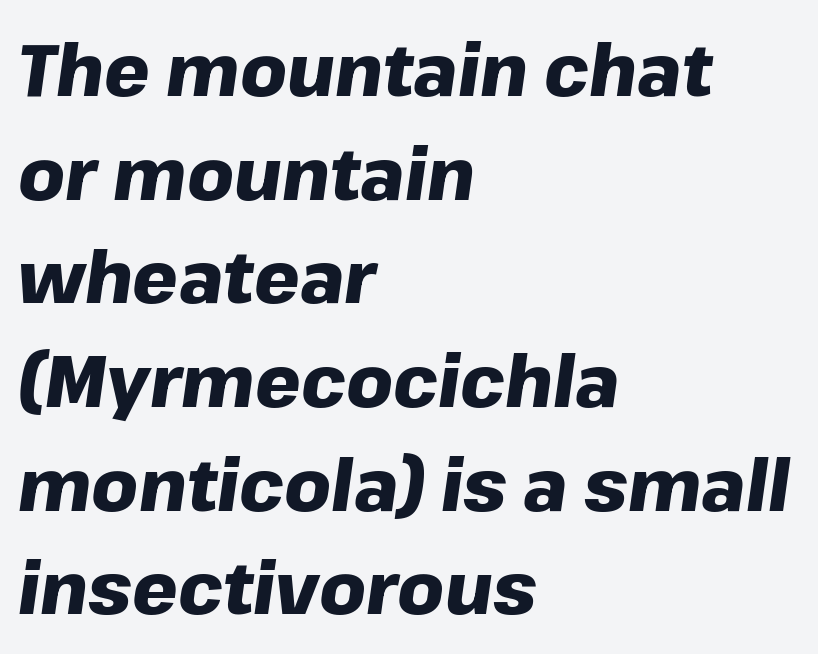
What's the leading like? Ordinary, nothing unusual. The typesetter chose a ragged-right arrangement here. Underlining? Definitely not there. Proportional: the letters do not fall into vertical columns. The rendering applies a slant to the glyphs. Plenty of ink on the page — the face is bold.
